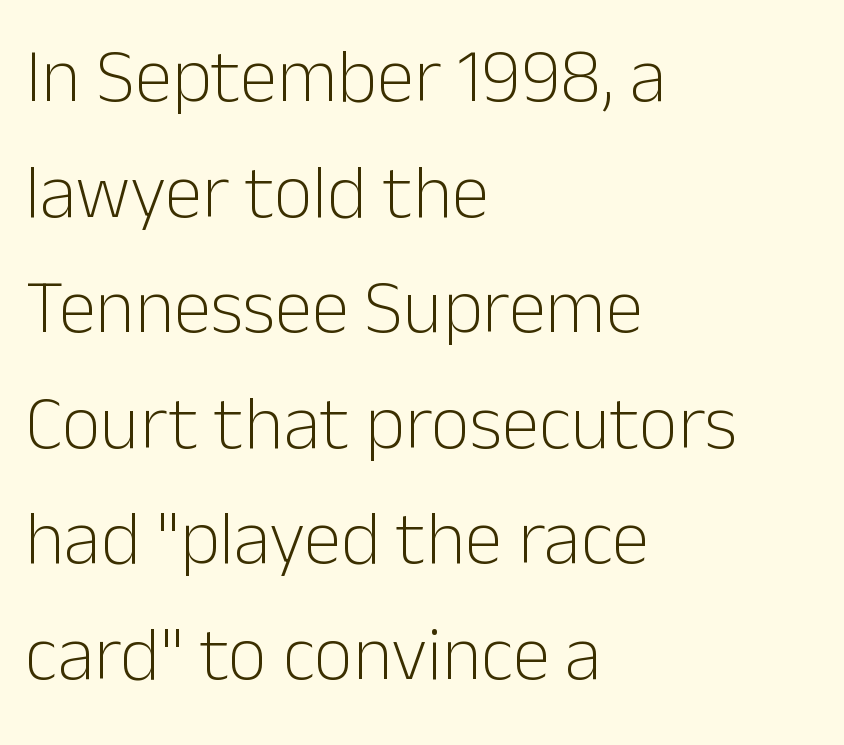
{"serif": "no", "italic": "no", "bold": "no", "weight": "light", "width": "normal", "stroke_contrast": "low", "x_height": "medium", "monospaced": "no", "underline": "no", "align": "left", "line_spacing": "normal", "line_spacing_ratio": 1.52, "letter_spacing": "normal", "letter_spacing_em": 0.0, "glyph_px": 76}
